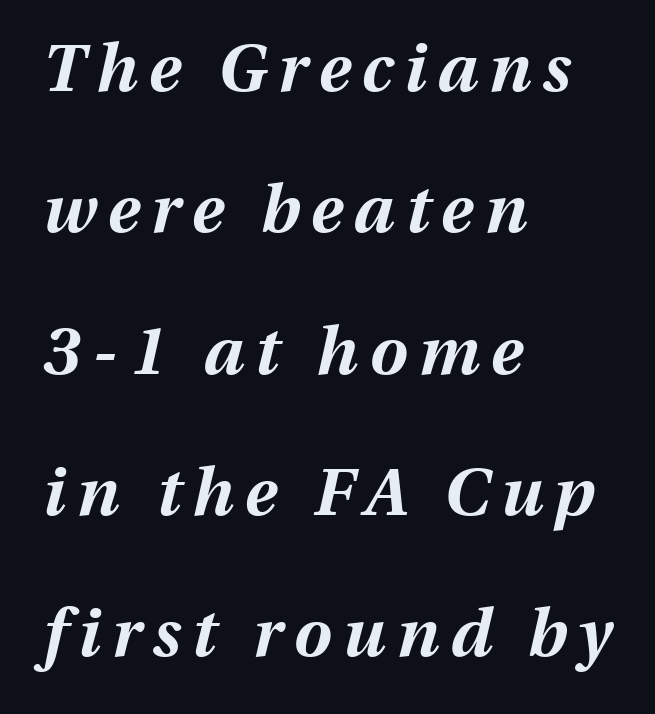
The image shows 67 px bold type, italic (leaning right); set left-aligned, loose line spacing (2.11x), not underlined; medium stroke contrast and a medium x-height.
